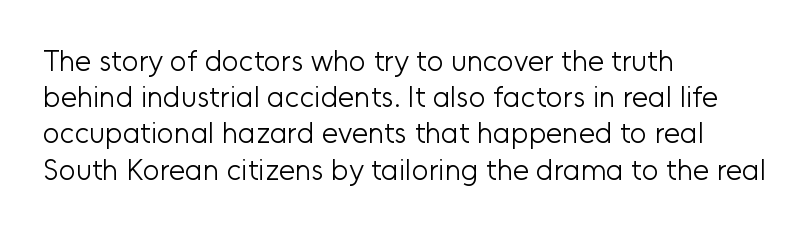
The image shows 29 px light sans-serif type, upright; set left-aligned, normal line spacing (1.25x), normal letter spacing, not underlined; low stroke contrast and a medium x-height.
